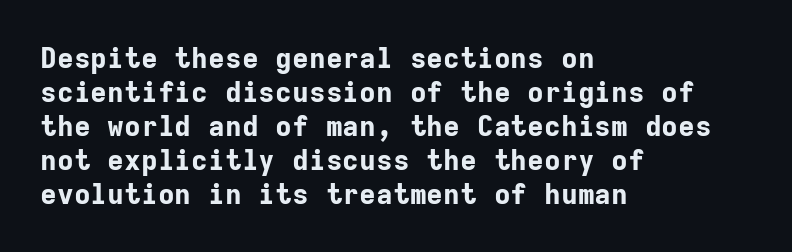
Students, this is bold: see how much ink each stroke carries. Each word holds together tightly as a unit, with standard inter-letter gaps. The glyphs in this specimen are sans serif. Note the uniform advance width — an 'i' takes as much space as an 'm'.
